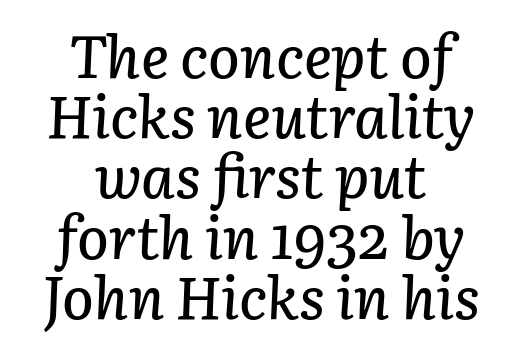
Short note: letters normally spaced. Each new line begins almost immediately beneath the previous one. Underline: absent. A typesetter would call this proportional, since set widths differ per character. Visually the block forms a symmetrical silhouette, jagged on both flanks. Observe the lean: these are italic letterforms.
